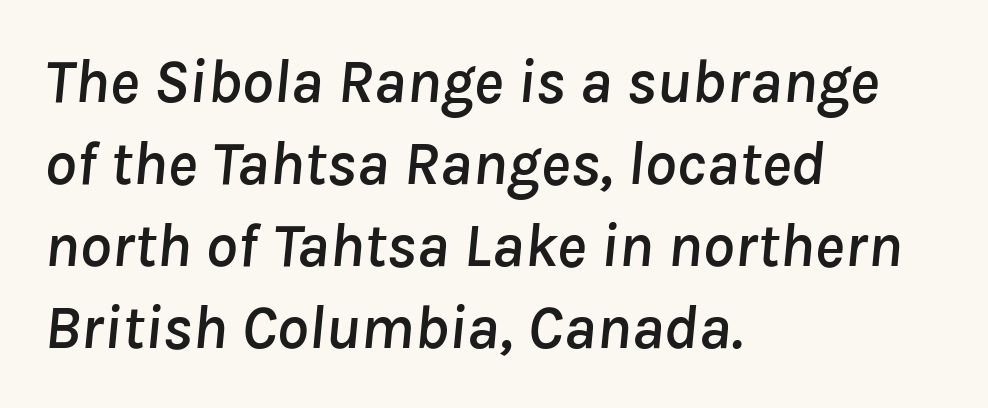
Q: Is the text italic (slanted)? A: Yes, it leans right by about 8 degrees.
Q: Is the text underlined? A: No.
Q: How is the paragraph aligned? A: Left-aligned.
Q: Is the spacing between letters normal or unusually wide? A: Normal.
Q: Is the spacing between lines tight, normal or loose? A: Normal.
Q: Width (condensed, normal, or wide)? A: Normal.
Q: Stroke contrast? A: Low.
Q: x-height? A: Medium.
Q: Monospaced? A: No.
